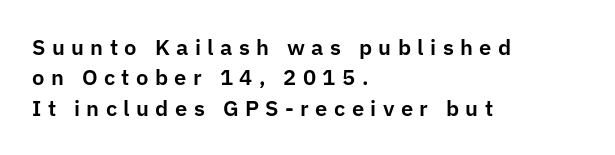
{"italic": "no", "underline": "no", "align": "left", "line_spacing": "normal", "line_spacing_ratio": 1.38, "letter_spacing": "wide", "letter_spacing_em": 0.29, "glyph_px": 22}
